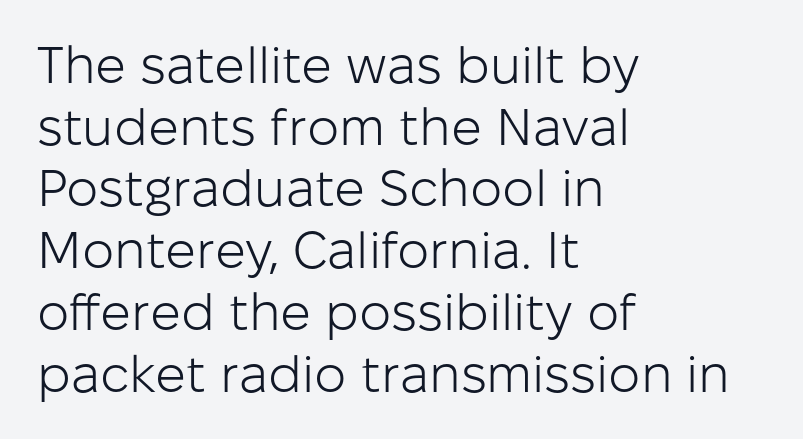
The image shows 51 px light sans-serif type, upright; set left-aligned, line spacing 1.21x, normal letter spacing, not underlined; low stroke contrast and a medium x-height.
